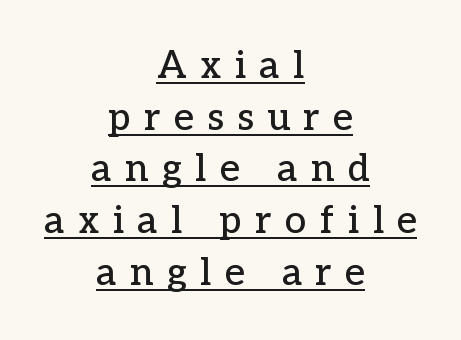
Q: Is the text italic (slanted)? A: No, it is upright.
Q: Is the typeface a serif or a sans-serif typeface? A: Serif.
Q: Is the text underlined? A: Yes.
Q: How is the paragraph aligned? A: Centered.
Q: Is the spacing between letters normal or unusually wide? A: Unusually wide.
Q: Is the spacing between lines tight, normal or loose? A: Normal.
Q: Width (condensed, normal, or wide)? A: Normal.
Q: Stroke contrast? A: Low.
Q: x-height? A: Medium.
Q: Monospaced? A: No.
